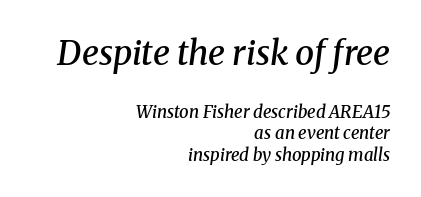
The image shows 34 px semibold serif type, italic (leaning right); set right-aligned, normal line spacing (1.26x), normal letter spacing, not underlined; the first (top) block is 2.0x larger; medium stroke contrast and a medium x-height.
